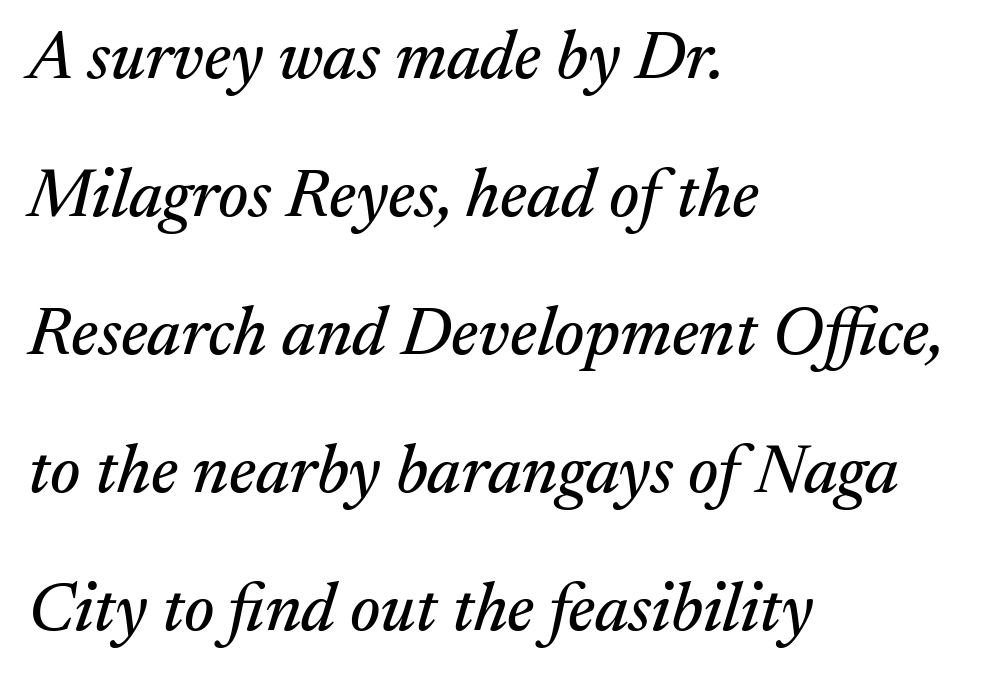
Q: Is the text italic (slanted)? A: Yes, it leans right by about 17 degrees.
Q: Is the typeface a serif or a sans-serif typeface? A: Serif.
Q: Is the text underlined? A: No.
Q: How is the paragraph aligned? A: Left-aligned.
Q: Is the spacing between letters normal or unusually wide? A: Normal.
Q: Is the spacing between lines tight, normal or loose? A: Loose.
Q: Width (condensed, normal, or wide)? A: Normal.
Q: Stroke contrast? A: Medium.
Q: x-height? A: Medium.
Q: Monospaced? A: No.
